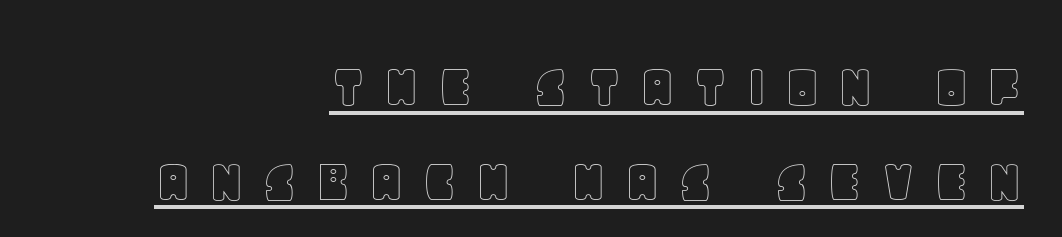
Q: Is the text italic (slanted)? A: No, it is upright.
Q: Is the text underlined? A: Yes.
Q: How is the paragraph aligned? A: Right-aligned.
Q: Is the spacing between letters normal or unusually wide? A: Unusually wide.
Q: Is the spacing between lines tight, normal or loose? A: Normal.
Q: Width (condensed, normal, or wide)? A: Normal.
Q: x-height? A: Large.
Q: Monospaced? A: No.
